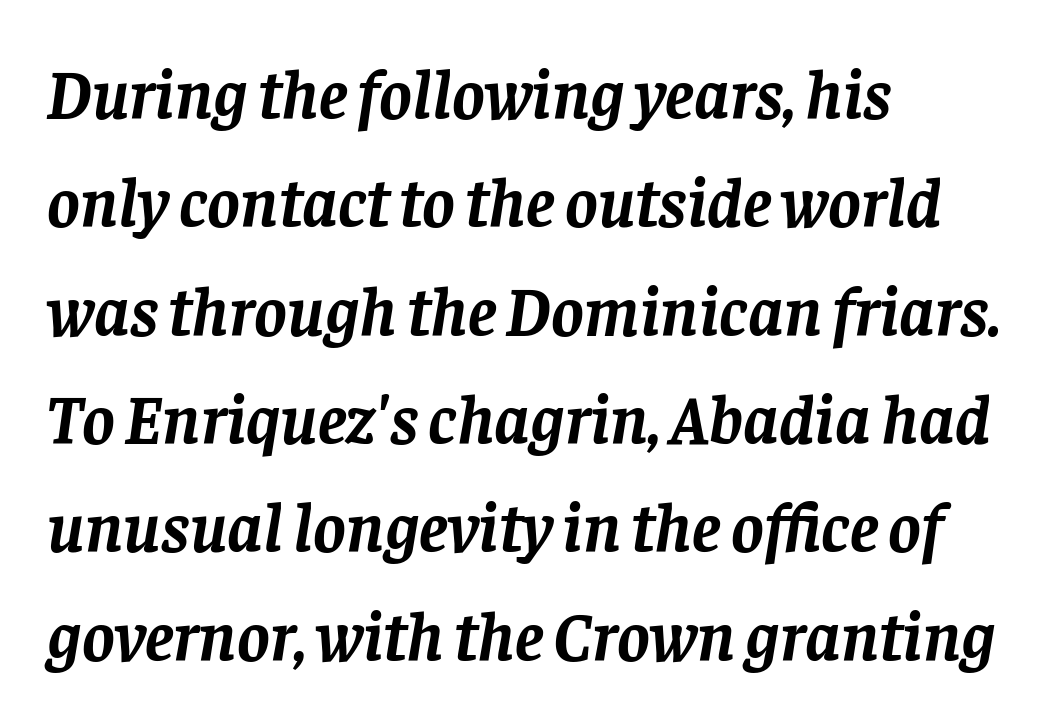
The image shows 69 px semibold serif type, italic (leaning right); set left-aligned, normal line spacing (1.57x), normal letter spacing, not underlined; low stroke contrast and a large x-height.
